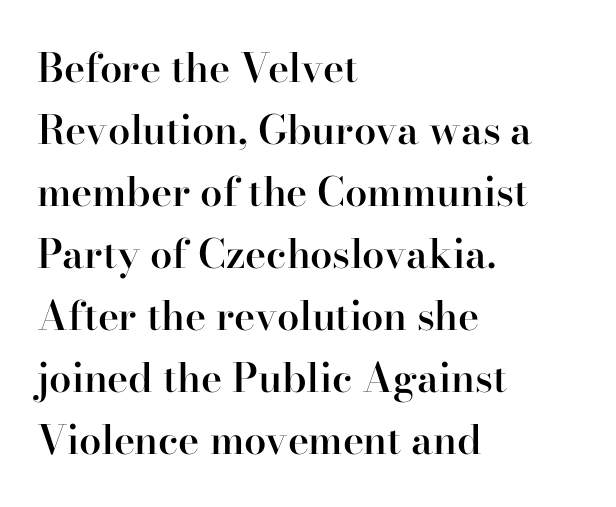
The image shows 40 px semibold serif type, upright; set left-aligned, normal line spacing (1.55x), normal letter spacing, not underlined; high stroke contrast and a small x-height.
